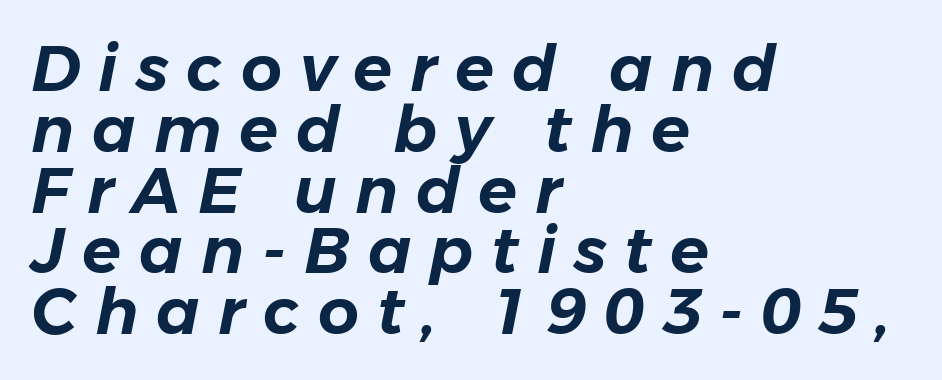
{"italic": "yes", "lean": "right", "slant_degrees": 11, "width": "normal", "stroke_contrast": "low", "x_height": "medium", "monospaced": "no", "underline": "no", "align": "left", "line_spacing": "tight", "line_spacing_ratio": 0.95, "letter_spacing": "wide", "letter_spacing_em": 0.28, "glyph_px": 64}
